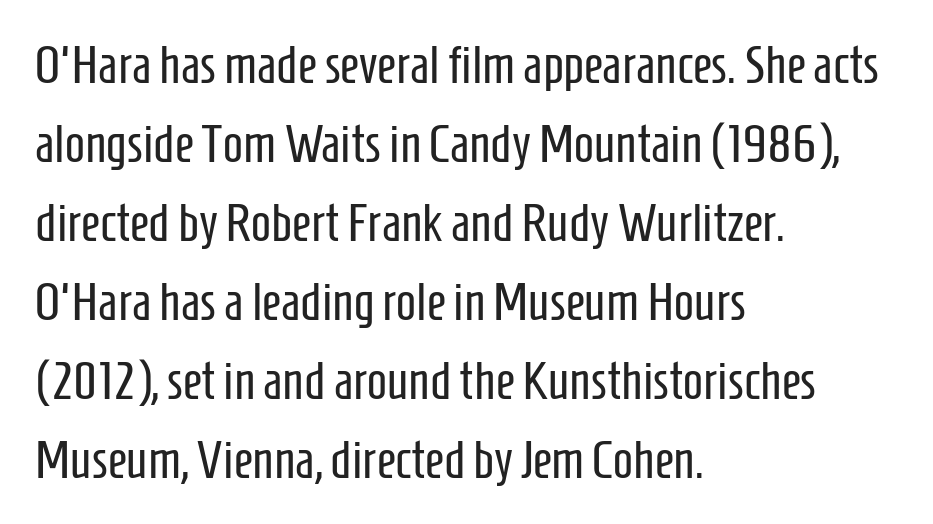
{"serif": "no", "italic": "no", "bold": "no", "weight": "regular", "width": "condensed", "stroke_contrast": "low", "x_height": "medium", "monospaced": "no", "underline": "no", "align": "left", "line_spacing": "normal", "line_spacing_ratio": 1.49, "letter_spacing": "normal", "letter_spacing_em": 0.0, "glyph_px": 53}
